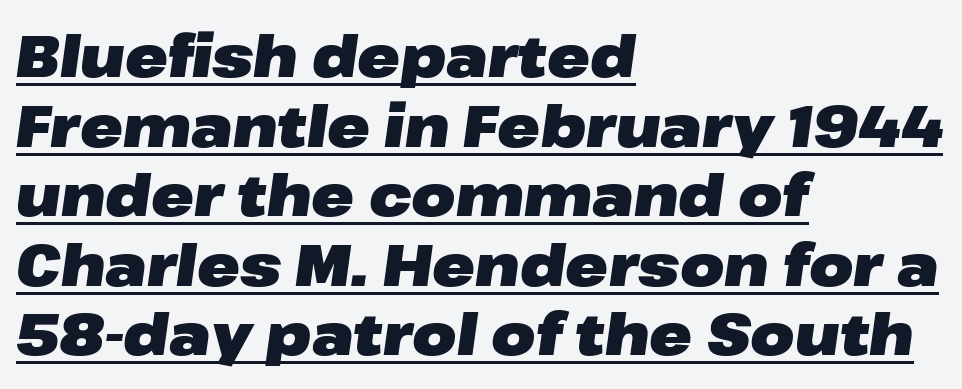
Is there an underline? Yes — a line sits under the letters. Typesetter's note: full bold, strokes at maximum text heaviness. These lines are set flush left with a ragged right edge. Here the designer chose a conventional face with non-uniform glyph widths. Nothing unusual about the tracking: characters are spaced as the font intends. Would a proofreader flag this as italicized? Yes.
